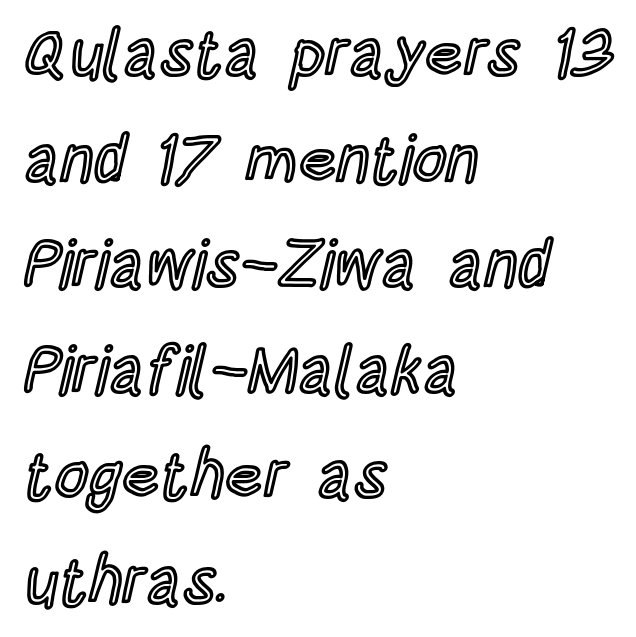
Q: Is the text italic (slanted)? A: Yes.
Q: Is the text underlined? A: No.
Q: How is the paragraph aligned? A: Left-aligned.
Q: Is the spacing between letters normal or unusually wide? A: Normal.
Q: Is the spacing between lines tight, normal or loose? A: Normal.
Q: Width (condensed, normal, or wide)? A: Condensed.
Q: x-height? A: Large.
Q: Monospaced? A: No.
